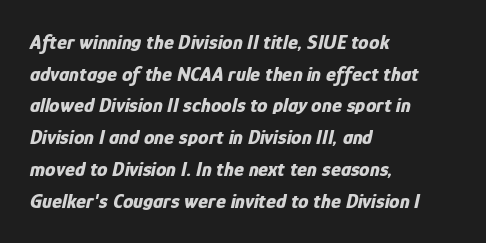
Q: Is the text bold? A: Yes.
Q: Is the text italic (slanted)? A: Yes, it leans right by about 12 degrees.
Q: Is the text underlined? A: No.
Q: How is the paragraph aligned? A: Left-aligned.
Q: Is the spacing between letters normal or unusually wide? A: Normal.
Q: Is the spacing between lines tight, normal or loose? A: Normal.
